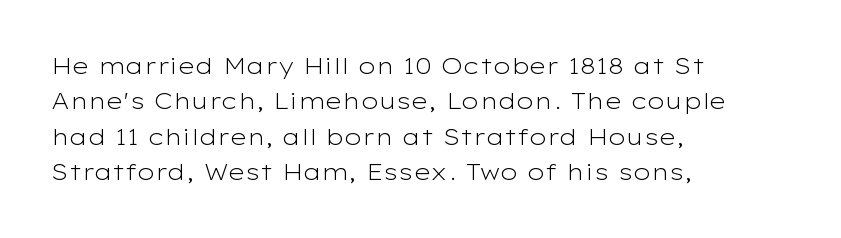
The image shows 23 px text type, upright; set left-aligned, normal line spacing (1.54x), normal letter spacing, not underlined.
